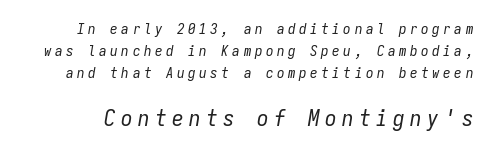
The image shows 23 px text type, italic (leaning right); set normal line spacing (1.46x), unusually wide letter spacing (+0.24 em), not underlined; the second (bottom) block is 1.53x larger.
